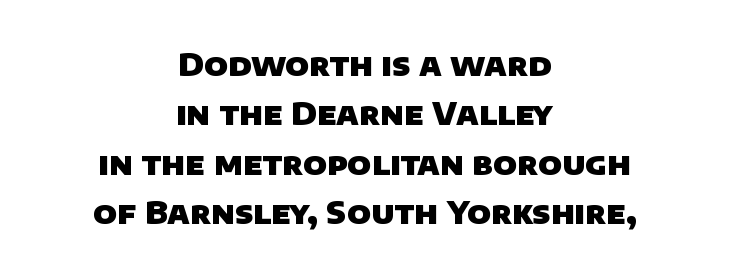
Q: Is the text bold? A: Yes.
Q: Is the typeface a serif or a sans-serif typeface? A: Sans-serif.
Q: Is the text underlined? A: No.
Q: How is the paragraph aligned? A: Centered.
Q: Is the spacing between letters normal or unusually wide? A: Normal.
Q: Is the spacing between lines tight, normal or loose? A: Normal.
Q: Width (condensed, normal, or wide)? A: Normal.
Q: Stroke contrast? A: Low.
Q: x-height? A: Large.
Q: Monospaced? A: No.
